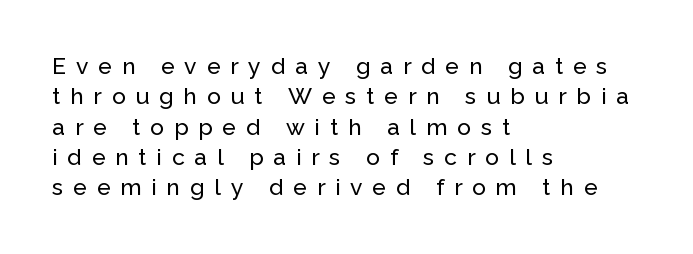
Q: Is the text italic (slanted)? A: No, it is upright.
Q: Is the text underlined? A: No.
Q: How is the paragraph aligned? A: Left-aligned.
Q: Is the spacing between letters normal or unusually wide? A: Unusually wide.
Q: Is the spacing between lines tight, normal or loose? A: Normal.
